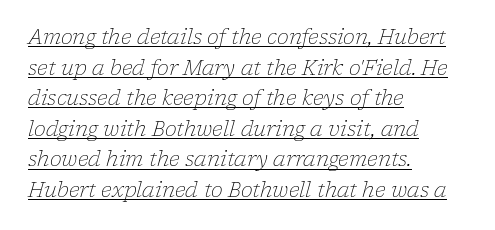
The passage shown leans; its letterforms are oblique. No extra ink here — the face is not bold. Baseline-to-baseline distance is the conventional proportion of letter height. The passage shown has conventional tracking throughout. The sample's only ornament is a line tracing under the words. One-word summary of the alignment: left.
